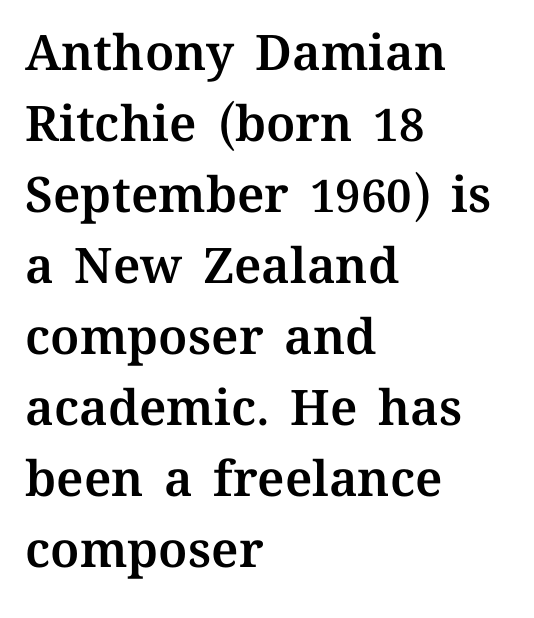
Q: Is the text italic (slanted)? A: No, it is upright.
Q: Is the text underlined? A: No.
Q: How is the paragraph aligned? A: Left-aligned.
Q: Is the spacing between letters normal or unusually wide? A: Normal.
Q: Is the spacing between lines tight, normal or loose? A: Normal.
Q: Width (condensed, normal, or wide)? A: Normal.
Q: Stroke contrast? A: Medium.
Q: x-height? A: Medium.
Q: Monospaced? A: No.
